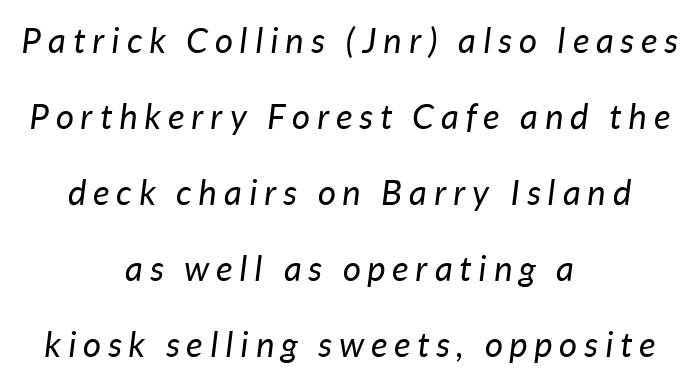
{"italic": "yes", "lean": "right", "slant_degrees": 7, "bold": "no", "weight": "regular", "width": "normal", "stroke_contrast": "low", "x_height": "medium", "monospaced": "no", "underline": "no", "align": "center", "line_spacing": "loose", "line_spacing_ratio": 2.17, "letter_spacing": "wide", "letter_spacing_em": 0.2, "glyph_px": 35}
